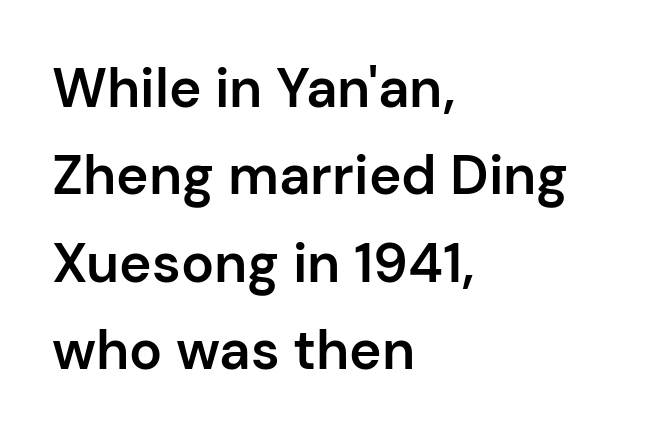
The image shows 55 px semibold sans-serif type, upright; set left-aligned, normal line spacing (1.59x), normal letter spacing, not underlined; low stroke contrast and a medium x-height.
